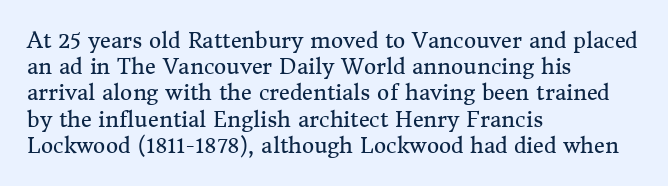
The image shows 21 px text type, upright; set left-aligned, normal line spacing (1.25x), normal letter spacing, not underlined.
